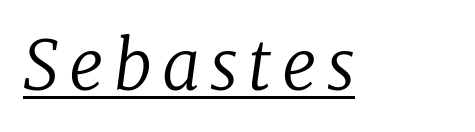
{"serif": "yes", "italic": "yes", "lean": "right", "slant_degrees": 8, "bold": "no", "weight": "regular", "width": "normal", "stroke_contrast": "low", "x_height": "medium", "monospaced": "no", "underline": "yes", "glyph_px": 68}
